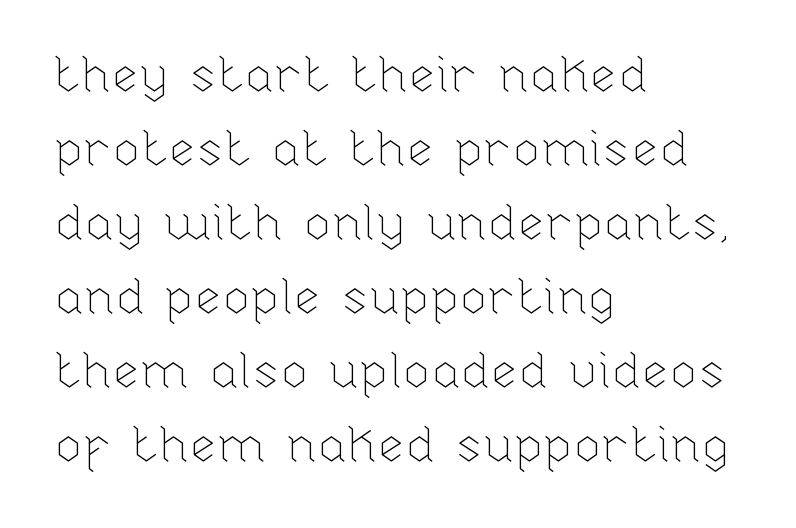
You could call the tracking neutral — neither tight nor loose. Evenly set lines give the paragraph a standard silhouette. These lines are set flush left with a ragged right edge. Rendered with straight, roman letterforms. Character widths vary here, with narrow letters taking less room than wide ones. Unmarked baselines from the first word to the last.
